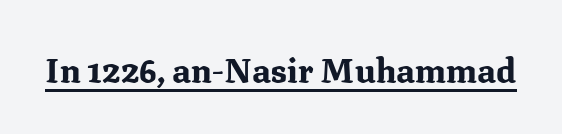
Spacing verdict: proportional, widths tailored to each character. Nobody touched the tracking dial on this one. These words are printed bold, with thick strokes throughout. Caption: lettering with a line underneath.
